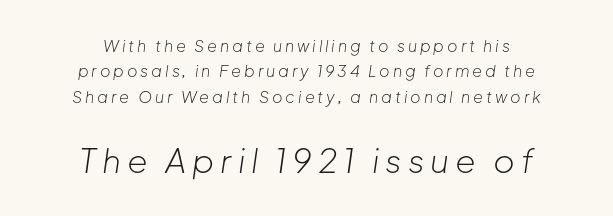
{"italic": "yes", "lean": "right", "slant_degrees": 8, "bold": "no", "weight": "light", "width": "normal", "stroke_contrast": "low", "x_height": "medium", "monospaced": "no", "underline": "no", "align": "center", "line_spacing": "normal", "line_spacing_ratio": 1.59, "larger_block": "second", "size_ratio": 2.06, "glyph_px": 33}
